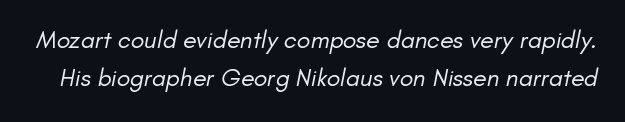
Counters stay open thanks to moderate or lighter strokes. Rows of type keep a routine distance in the vertical direction. This rendering leaves character spacing at its baseline value. Unmarked baselines from the first word to the last.
